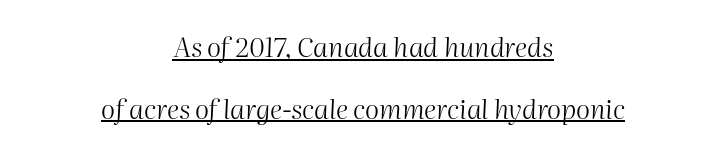
{"italic": "yes", "lean": "right", "slant_degrees": 2, "bold": "no", "underline": "yes", "align": "center", "line_spacing": "loose", "line_spacing_ratio": 2.28, "letter_spacing": "normal", "letter_spacing_em": 0.0, "glyph_px": 27}
